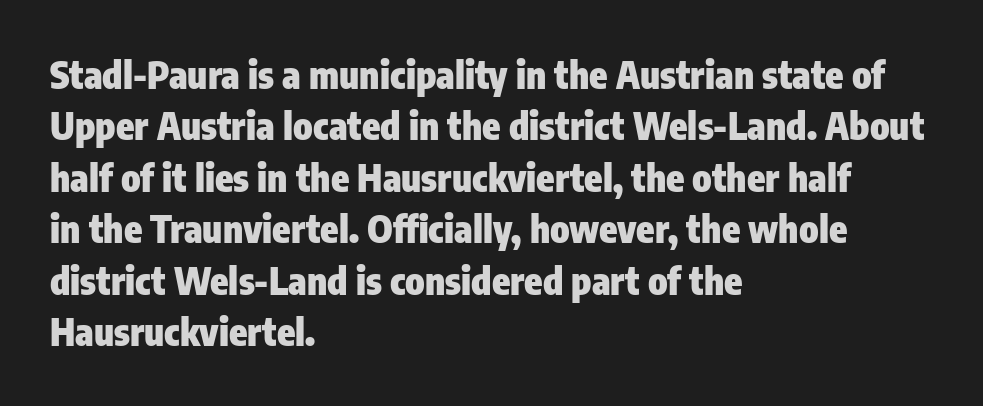
The image shows 37 px heavy, condensed sans-serif type, upright; set left-aligned, normal line spacing (1.39x), normal letter spacing, not underlined; low stroke contrast and a medium x-height.
